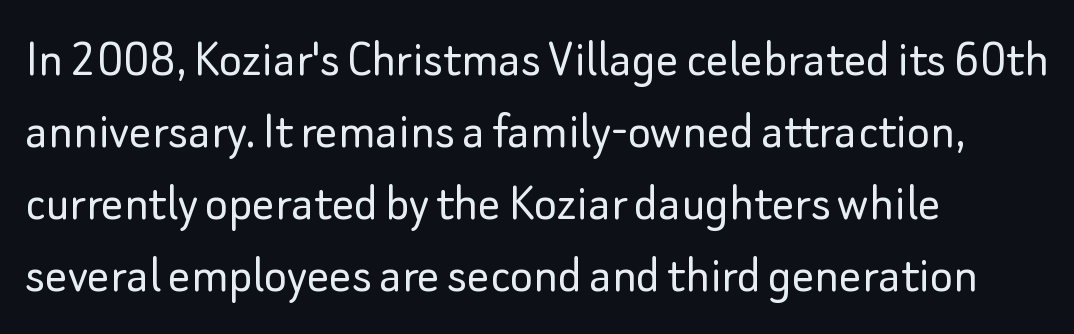
The image shows 55 px light sans-serif type, upright; set left-aligned, normal line spacing (1.31x), normal letter spacing, not underlined; low stroke contrast and a small x-height.
